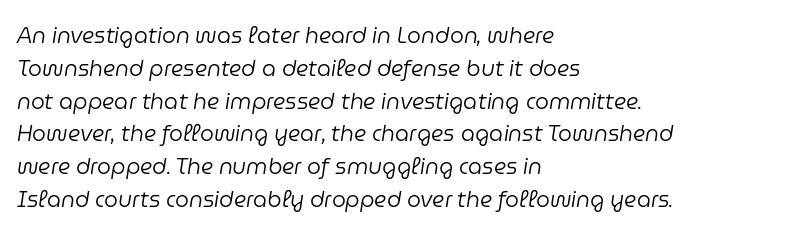
Summary of weight: not heavy and not bold. The line-height multiplier appears to be the usual default. Line beginnings align vertically; line endings do not. Does extra space separate the letters? No, they use regular spacing. Check under the words: just untouched page. A typesetter would mark this as italic.
